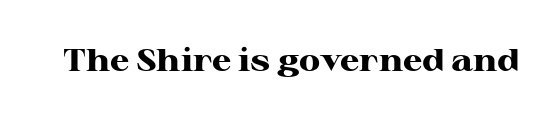
The image shows 31 px heavy, wide serif type, upright; set normal letter spacing, not underlined; high stroke contrast and a medium x-height.
